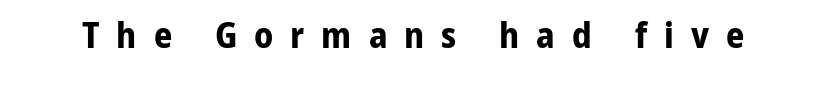
I'd call this a sans setting — the letters go barefoot. The letters are bold, with thick, heavy strokes. Tracking value appears strongly positive — letters spread wide. Type without underlining.
